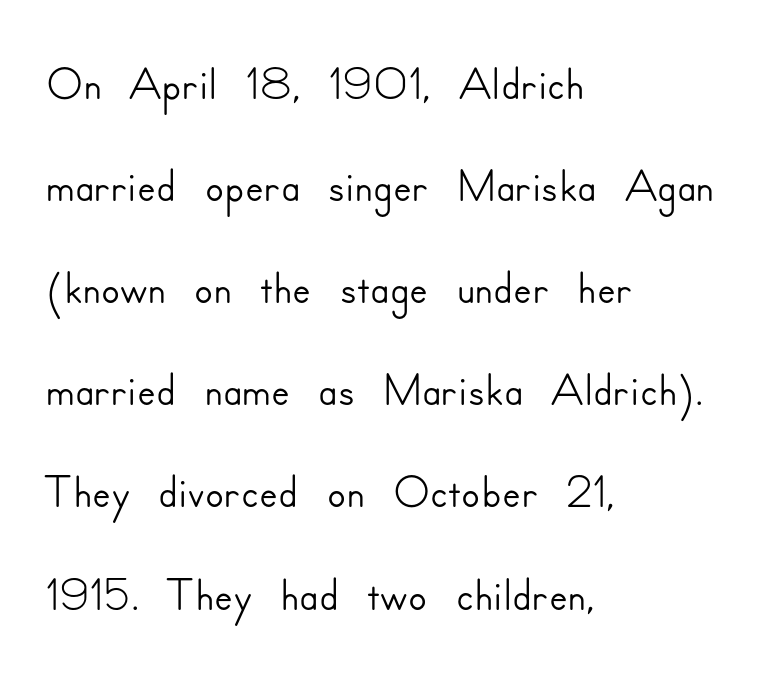
This rendering leaves character spacing at its baseline value. Observe the absence of serifs on each vertical stroke in this sample. The rendering uses a moderate line-height, typical for paragraphs. No italicization has been applied; the sample stays upright. These lines are rendered in a variable-pitch font.
